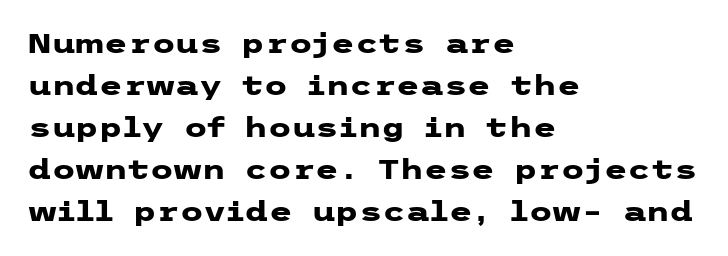
{"italic": "no", "bold": "yes", "underline": "no", "align": "left", "line_spacing": "normal", "line_spacing_ratio": 1.56, "letter_spacing": "normal", "letter_spacing_em": 0.0, "glyph_px": 27}
